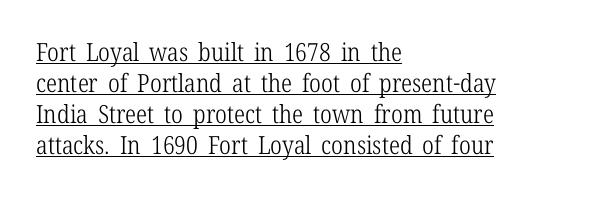
The image shows 25 px text type, upright; set left-aligned, line spacing 1.24x, normal letter spacing, underlined.
